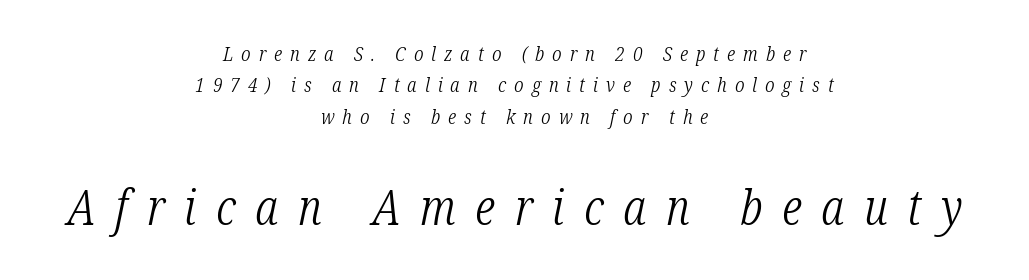
{"serif": "yes", "italic": "yes", "lean": "right", "slant_degrees": 12, "bold": "no", "weight": "light", "width": "condensed", "stroke_contrast": "low", "x_height": "medium", "monospaced": "no", "underline": "no", "align": "center", "line_spacing": "normal", "line_spacing_ratio": 1.57, "letter_spacing": "wide", "letter_spacing_em": 0.4, "larger_block": "second", "size_ratio": 2.45, "glyph_px": 49}
